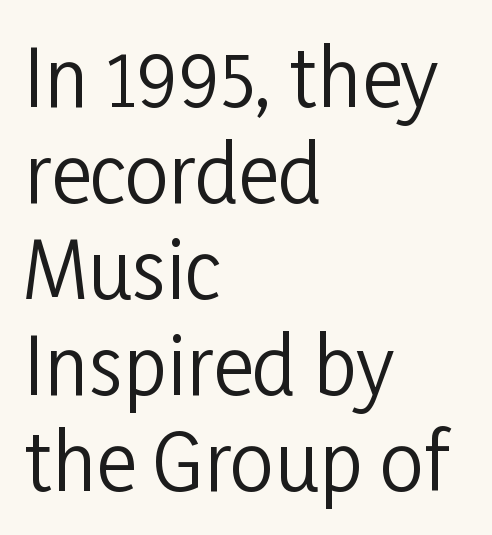
{"serif": "no", "italic": "no", "bold": "no", "weight": "regular", "width": "condensed", "stroke_contrast": "low", "x_height": "medium", "monospaced": "no", "underline": "no", "align": "left", "line_spacing_ratio": 1.23, "letter_spacing": "normal", "letter_spacing_em": 0.0, "glyph_px": 78}
